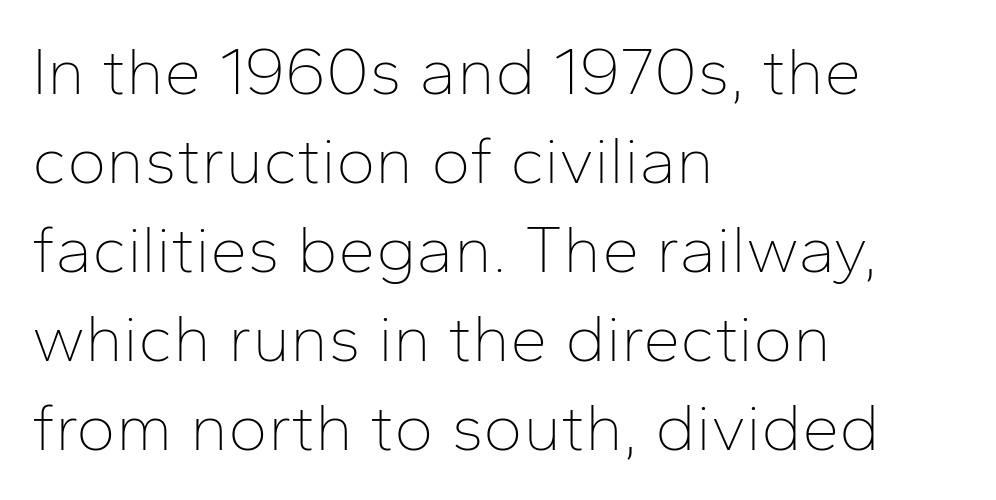
The image shows 67 px thin sans-serif type, upright; set left-aligned, normal line spacing (1.33x), normal letter spacing, not underlined; low stroke contrast and a medium x-height.
